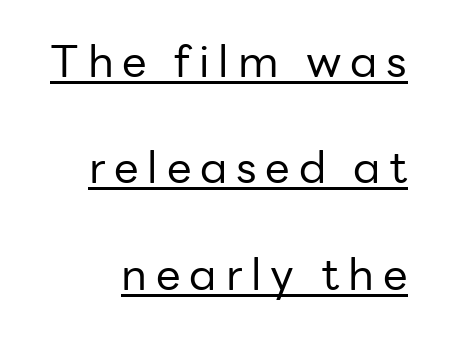
The letters carry no serifs — their stems end cleanly without finishing strokes. Airy leading. Vertical strokes here are truly vertical. Honestly, the letter spacing is so wide it's the main thing you notice. Does the copy run flush right? Yes — the right margin is perfectly even. Is the type heavy? It reads as light-to-regular instead.
